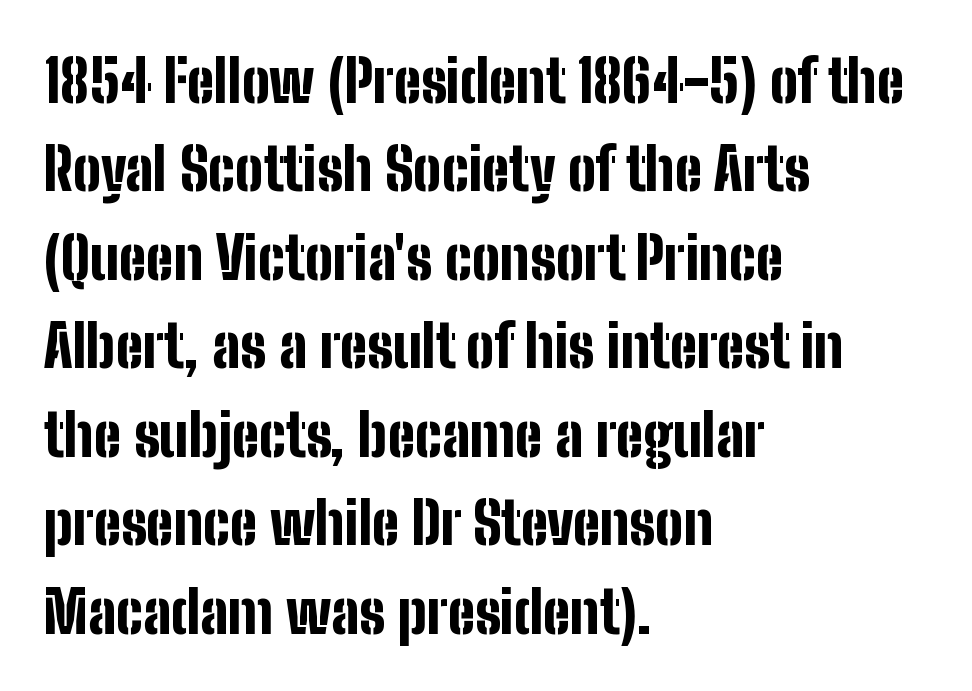
The image shows 59 px bold, condensed sans-serif type, upright; set left-aligned, normal line spacing (1.5x), normal letter spacing, not underlined; low stroke contrast and a medium x-height.
